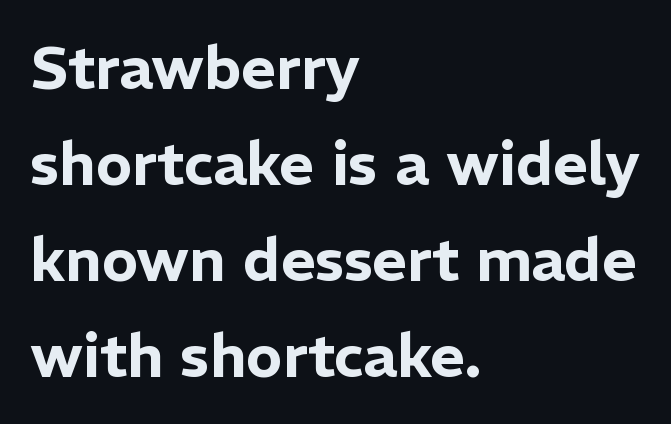
Characters remain perfectly vertical along every line. The strip under each line holds only bare page. Students, note that the glyphs here touch the page at normal intervals. The compositor pushed each line to the left boundary.
